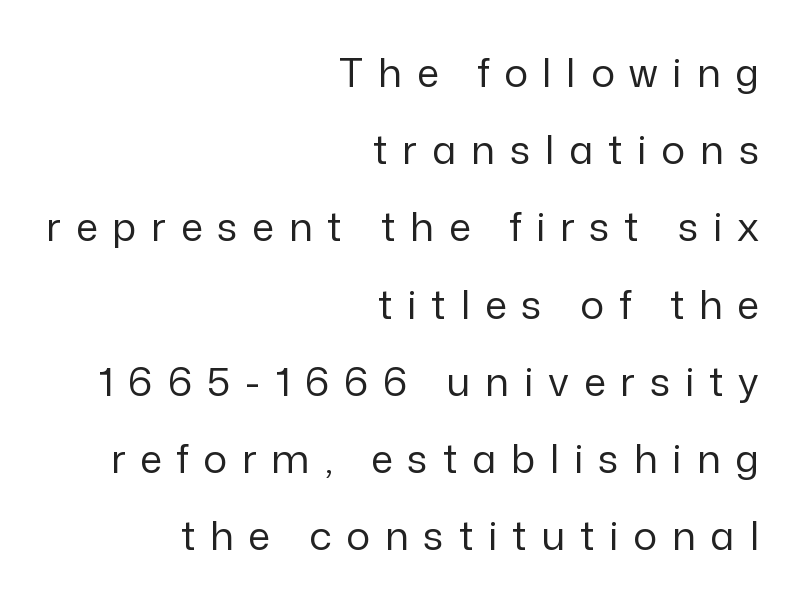
Q: Is the text bold? A: No.
Q: Is the text italic (slanted)? A: No, it is upright.
Q: Is the typeface a serif or a sans-serif typeface? A: Sans-serif.
Q: Is the text underlined? A: No.
Q: How is the paragraph aligned? A: Right-aligned.
Q: Is the spacing between letters normal or unusually wide? A: Unusually wide.
Q: Is the spacing between lines tight, normal or loose? A: Loose.
Q: Width (condensed, normal, or wide)? A: Normal.
Q: Stroke contrast? A: Low.
Q: x-height? A: Medium.
Q: Monospaced? A: No.
